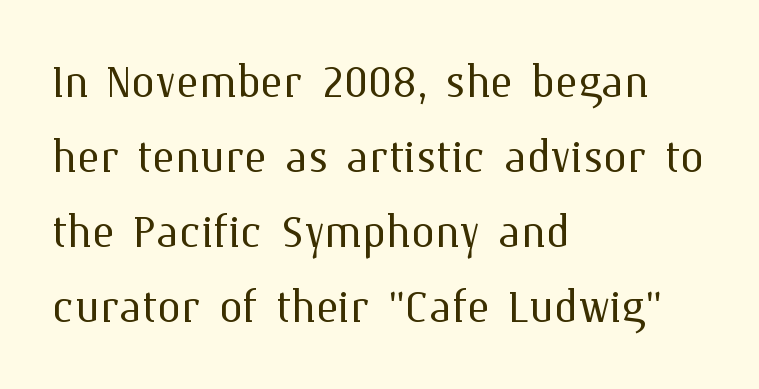
The image shows 60 px light type, upright; set left-aligned, normal line spacing (1.25x), normal letter spacing, not underlined; medium stroke contrast and a medium x-height.
